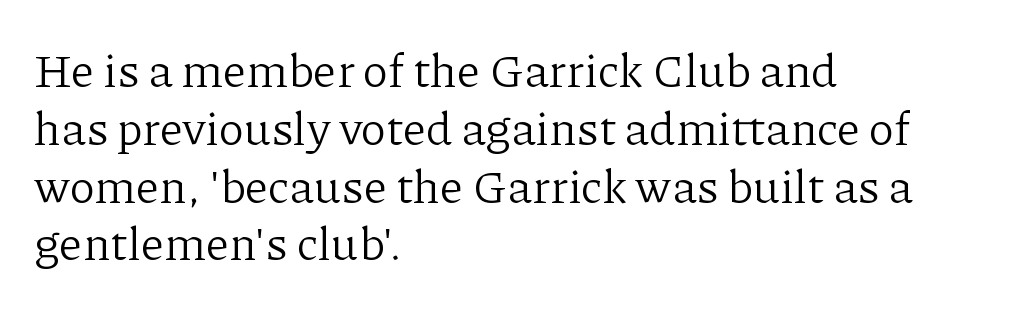
{"serif": "yes", "italic": "no", "bold": "no", "weight": "light", "width": "normal", "stroke_contrast": "low", "x_height": "medium", "monospaced": "no", "underline": "no", "align": "left", "line_spacing_ratio": 1.23, "letter_spacing": "normal", "letter_spacing_em": 0.0, "glyph_px": 47}
